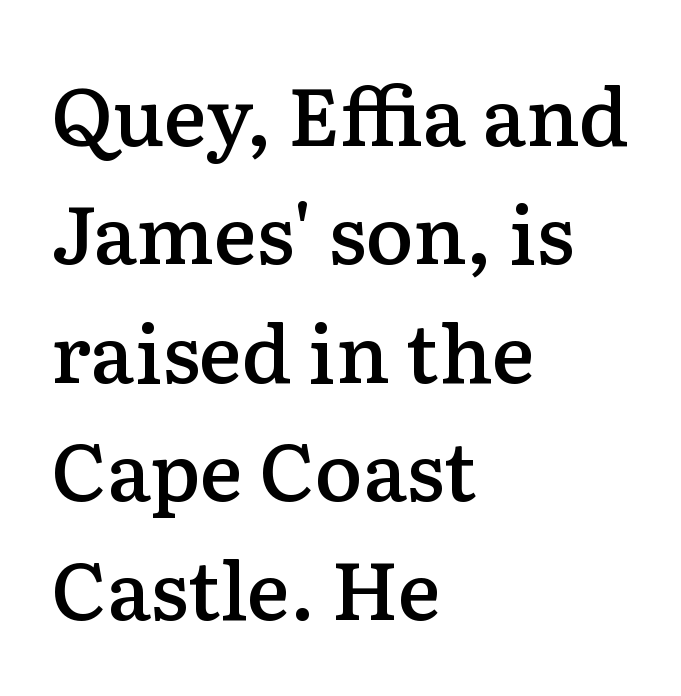
Q: Is the text bold? A: Semi-bold.
Q: Is the text italic (slanted)? A: No, it is upright.
Q: Is the typeface a serif or a sans-serif typeface? A: Serif.
Q: Is the text underlined? A: No.
Q: How is the paragraph aligned? A: Left-aligned.
Q: Is the spacing between letters normal or unusually wide? A: Normal.
Q: Is the spacing between lines tight, normal or loose? A: Normal.
Q: Width (condensed, normal, or wide)? A: Normal.
Q: Stroke contrast? A: Low.
Q: x-height? A: Medium.
Q: Monospaced? A: No.
